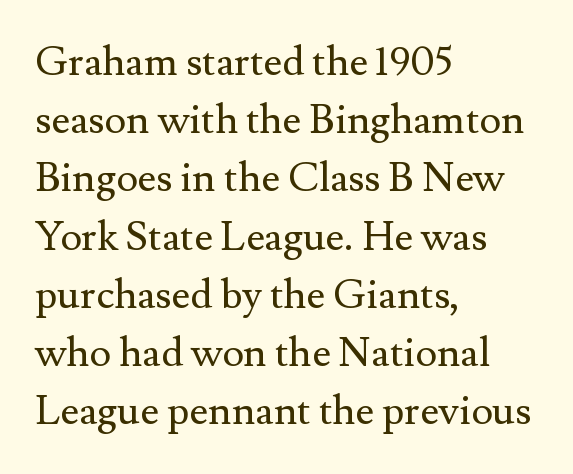
The image shows 41 px regular-weight serif type, upright; set left-aligned, normal line spacing (1.42x), normal letter spacing, not underlined; medium stroke contrast and a small x-height.
